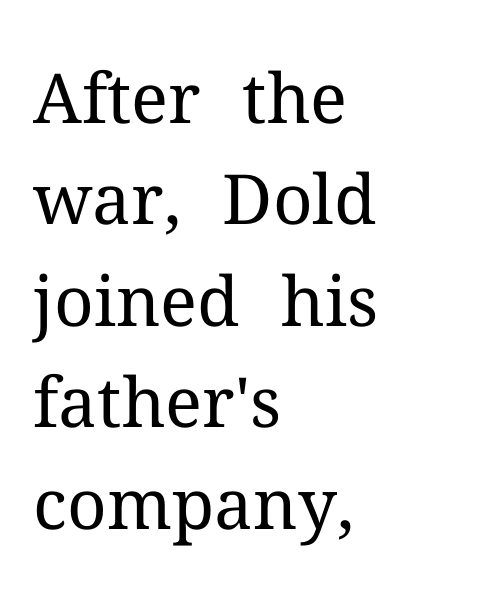
The space directly below the letters is spotless. Unlike italic type, these characters show no tilt at all. Default kerning and tracking; the words read as compact shapes. Serifs: yes, visible at the terminals of the letterforms. Proportional: the letters do not fall into vertical columns. This sample is left-justified, so line endings fall wherever the words run out.
